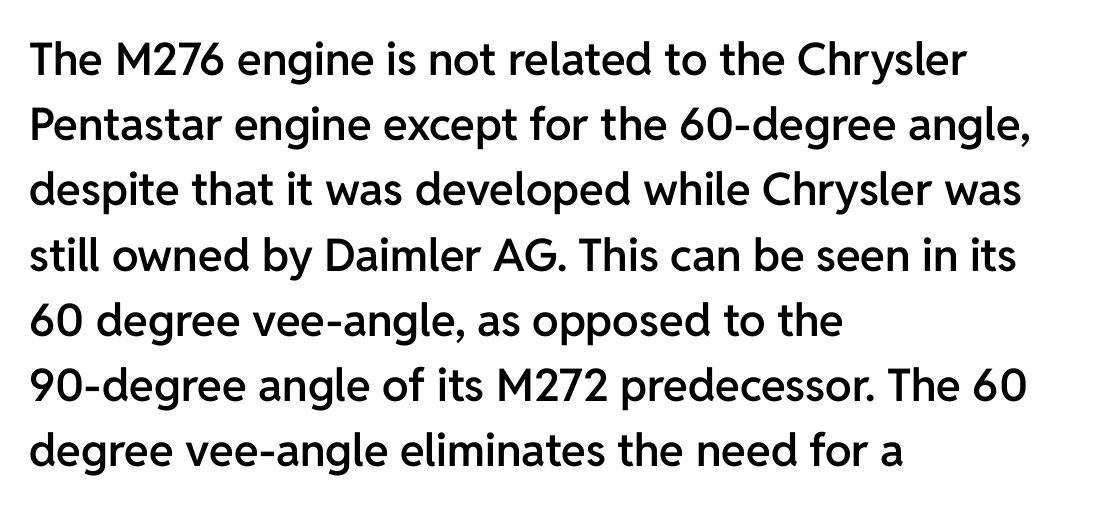
The image shows 45 px semibold sans-serif type, upright; set left-aligned, normal line spacing (1.45x), normal letter spacing, not underlined; low stroke contrast and a medium x-height.
